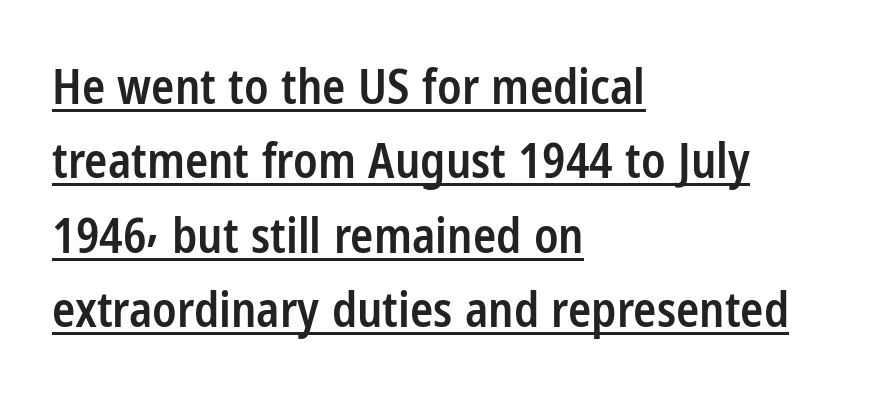
Q: Is the text bold? A: Semi-bold.
Q: Is the text italic (slanted)? A: No, it is upright.
Q: Is the typeface a serif or a sans-serif typeface? A: Sans-serif.
Q: Is the text underlined? A: Yes.
Q: How is the paragraph aligned? A: Left-aligned.
Q: Is the spacing between letters normal or unusually wide? A: Normal.
Q: Is the spacing between lines tight, normal or loose? A: Normal.
Q: Width (condensed, normal, or wide)? A: Condensed.
Q: Stroke contrast? A: Low.
Q: x-height? A: Medium.
Q: Monospaced? A: No.
